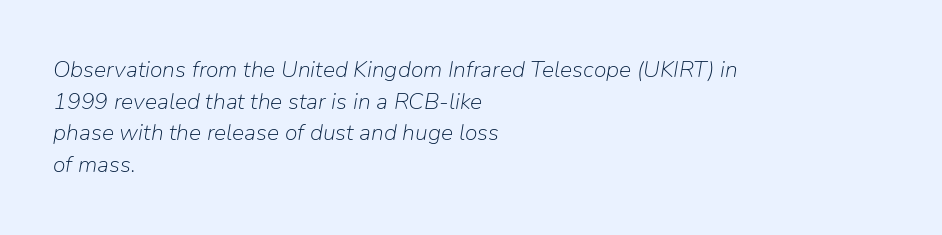
The image shows 23 px text type, italic (leaning right); set left-aligned, normal line spacing (1.38x), normal letter spacing, not underlined.
